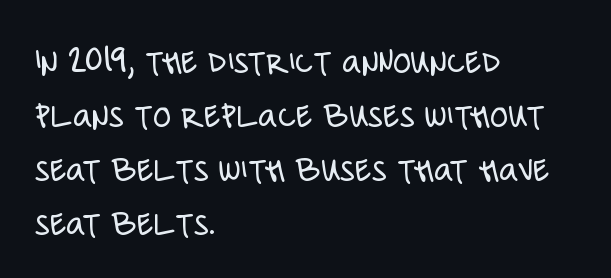
{"serif": "no", "italic": "no", "bold": "no", "weight": "light", "width": "condensed", "stroke_contrast": "low", "x_height": "large", "monospaced": "no", "underline": "no", "align": "left", "line_spacing": "normal", "line_spacing_ratio": 1.46, "letter_spacing": "normal", "letter_spacing_em": 0.0, "glyph_px": 37}
